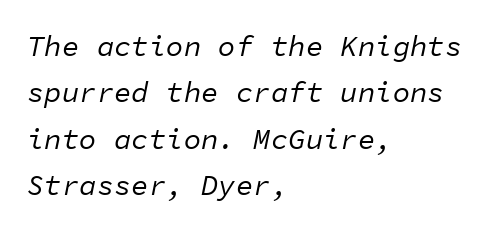
Q: Is the text bold? A: No.
Q: Is the text italic (slanted)? A: Yes, it leans right by about 11 degrees.
Q: Is the text underlined? A: No.
Q: How is the paragraph aligned? A: Left-aligned.
Q: Is the spacing between letters normal or unusually wide? A: Normal.
Q: Is the spacing between lines tight, normal or loose? A: Normal.
Q: Width (condensed, normal, or wide)? A: Normal.
Q: Stroke contrast? A: Low.
Q: x-height? A: Medium.
Q: Monospaced? A: Yes.
